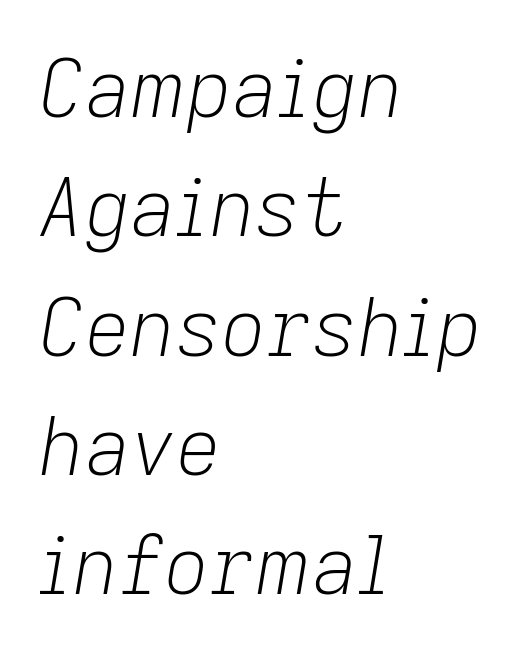
The image shows 79 px light type, italic (leaning right); set left-aligned, normal line spacing (1.51x), normal letter spacing, not underlined; low stroke contrast and a medium x-height.
